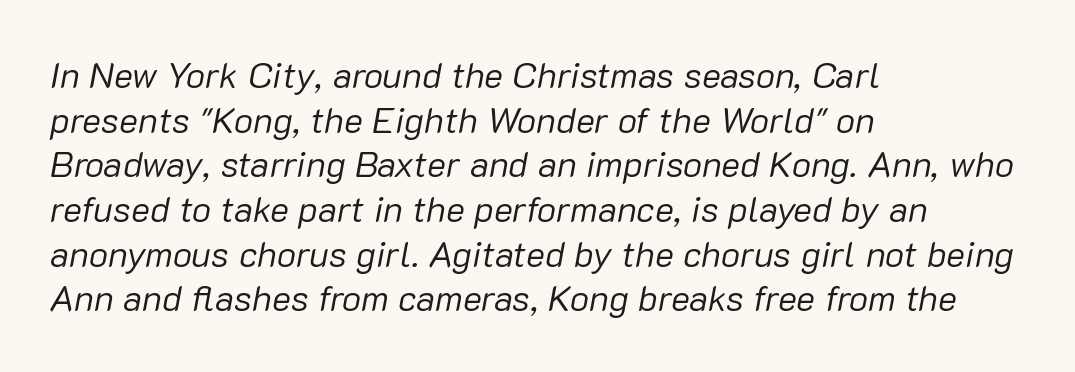
The gap between lines stays unmarked. Short note: letters normally spaced. These lines were composed using italics. The weight tops out at a normal text grade. Here the designer chose a conventional face with non-uniform glyph widths.
